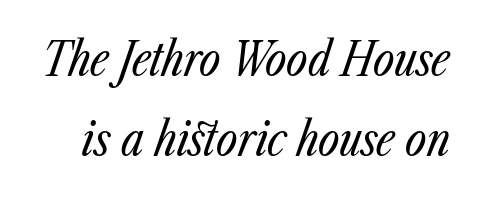
The glyphs look as if they've been sheared to an angle. Anything drawn beneath the words? Only blank space. Short note: letters normally spaced. Stroke mass is kept to a normal reading level or below.
